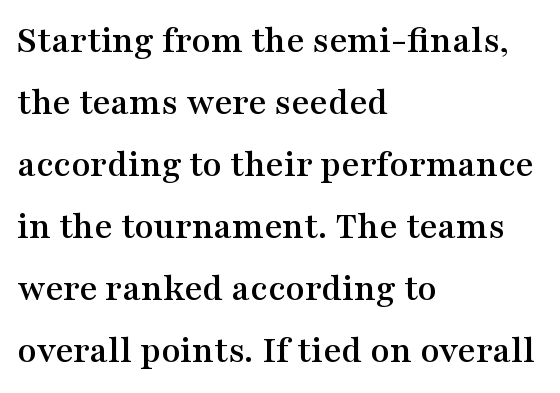
{"serif": "yes", "italic": "no", "width": "wide", "stroke_contrast": "medium", "x_height": "medium", "monospaced": "no", "underline": "no", "align": "left", "line_spacing": "normal", "line_spacing_ratio": 1.59, "letter_spacing": "normal", "letter_spacing_em": 0.0, "glyph_px": 39}
